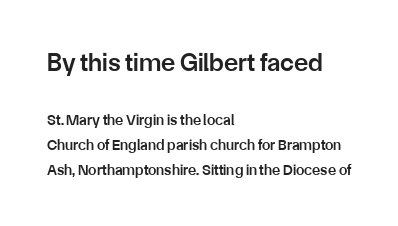
{"italic": "no", "bold": "semi", "underline": "no", "align": "left", "line_spacing": "normal", "line_spacing_ratio": 1.66, "letter_spacing": "normal", "letter_spacing_em": 0.0, "larger_block": "first", "size_ratio": 1.73, "glyph_px": 26}
